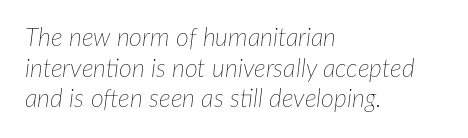
Q: Is the text bold? A: No.
Q: Is the text italic (slanted)? A: Yes, it leans right by about 7 degrees.
Q: Is the text underlined? A: No.
Q: How is the paragraph aligned? A: Left-aligned.
Q: Is the spacing between letters normal or unusually wide? A: Normal.
